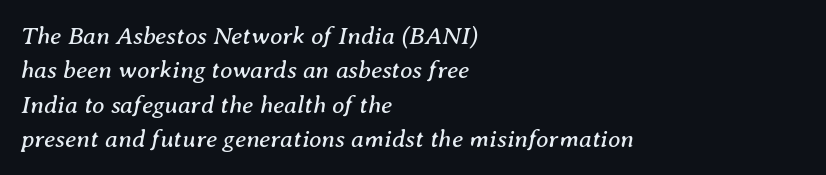
You can tell it's italic because the verticals aren't actually vertical. These lines keep a tight, regular rhythm from letter to letter. Beneath every word, the page is bare. Interline gaps are of average width in this sample.
